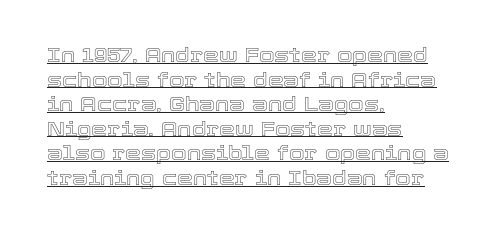
The gaps between neighbouring characters are ordinary and unremarkable. Does the lettering tilt? It doesn't — this is upright. The rag falls on the right side of this text block. Is there an underline? Yes — a line sits under the letters.
